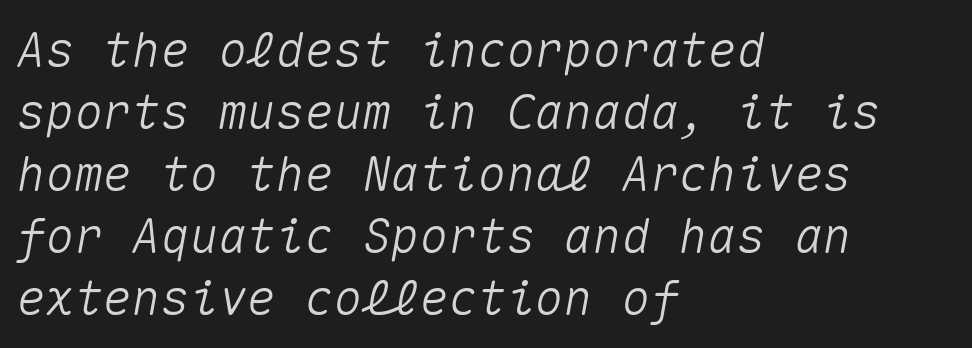
{"italic": "yes", "lean": "right", "slant_degrees": 10, "width": "normal", "stroke_contrast": "medium", "x_height": "medium", "monospaced": "yes", "underline": "no", "align": "left", "line_spacing": "normal", "line_spacing_ratio": 1.29, "letter_spacing": "normal", "letter_spacing_em": 0.0, "glyph_px": 48}
